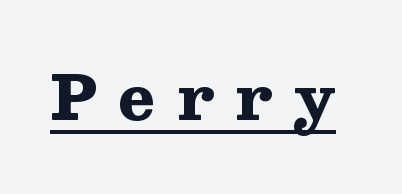
Look at the tracking — it's clearly loosened, letters drifting apart. What decoration does the sample have? An underline. Its strokes are broad and dark, the hallmark of bold type. In terms of posture, this sample is upright.
